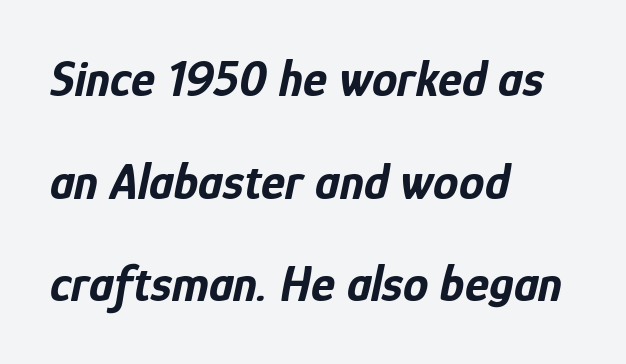
{"italic": "yes", "lean": "right", "slant_degrees": 12, "bold": "yes", "weight": "bold", "width": "condensed", "stroke_contrast": "low", "x_height": "medium", "monospaced": "no", "underline": "no", "align": "left", "line_spacing": "loose", "line_spacing_ratio": 2.01, "letter_spacing": "normal", "letter_spacing_em": 0.0, "glyph_px": 51}
